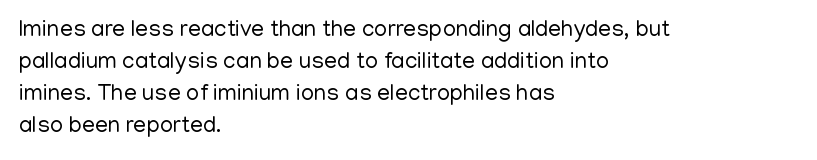
Caption: standard tracking, unaltered. Does the leading feel generous? No, just average. The lines are quadded left. Check the space under the baseline: it is left empty.
